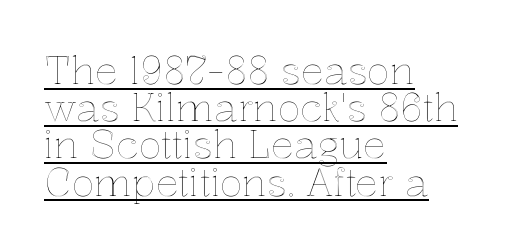
Q: Is the text italic (slanted)? A: No, it is upright.
Q: Is the text underlined? A: Yes.
Q: How is the paragraph aligned? A: Left-aligned.
Q: Is the spacing between letters normal or unusually wide? A: Normal.
Q: Is the spacing between lines tight, normal or loose? A: Tight.
Q: Width (condensed, normal, or wide)? A: Normal.
Q: x-height? A: Medium.
Q: Monospaced? A: No.
